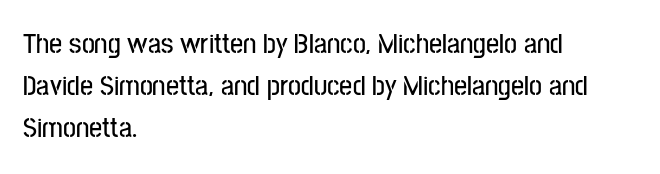
The baseline area is clear. One glance says typical: line gaps are just what's usual. Italic? Not at all — the glyphs are vertical. No feet cap the strokes, marking this as sans-serif type. The tracking reads as untouched default to a designer's eye. All the whitespace from short lines collects on the right.
